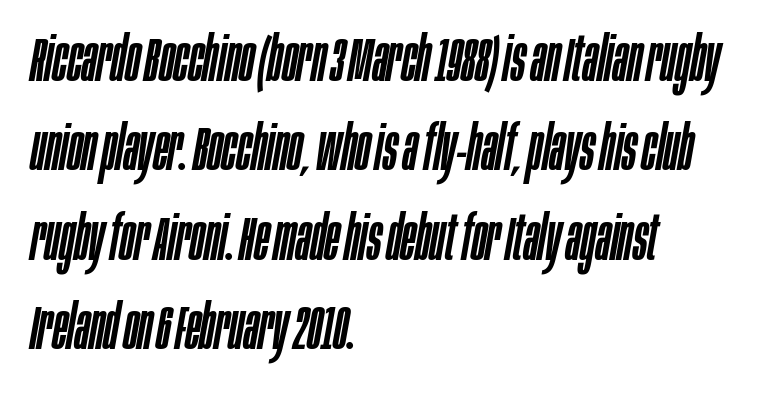
The image shows 62 px condensed type, italic (leaning right); set left-aligned, normal line spacing (1.44x), normal letter spacing, not underlined; low stroke contrast and a large x-height.
